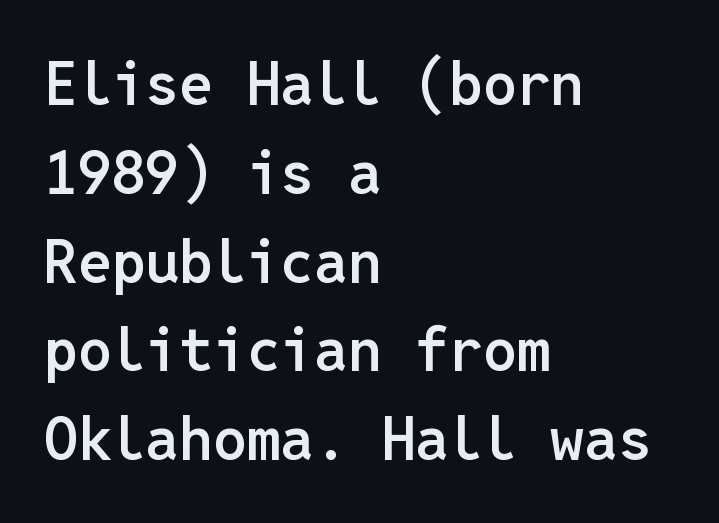
The image shows 60 px semibold sans-serif type, upright, monospaced; set left-aligned, normal line spacing (1.48x), normal letter spacing, not underlined; low stroke contrast and a medium x-height.
